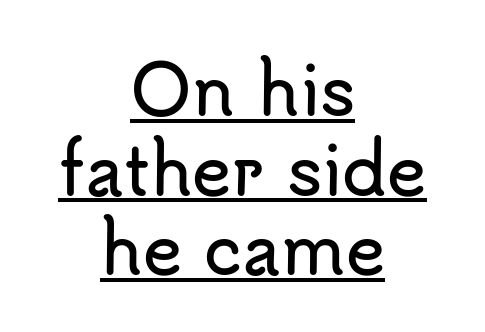
The passage shown is typed in a proportional face where columns would drift. Every stem runs plumb, perpendicular to the baseline. The text was rendered using a sans face with plain stroke endings. This sample uses plain, unmodified letter spacing. Somebody hit Ctrl+U on this one — the words are underlined. These lines stack symmetrically, like a column narrowing and widening about its center.
